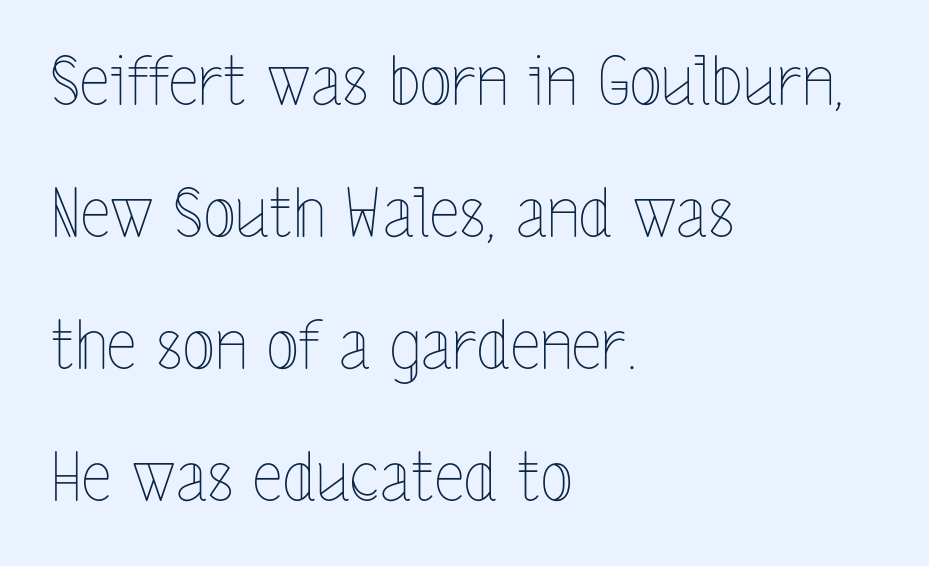
{"italic": "no", "bold": "no", "weight": "thin", "width": "condensed", "x_height": "medium", "monospaced": "no", "underline": "no", "align": "left", "line_spacing": "loose", "line_spacing_ratio": 1.97, "letter_spacing": "normal", "letter_spacing_em": 0.0, "glyph_px": 67}
